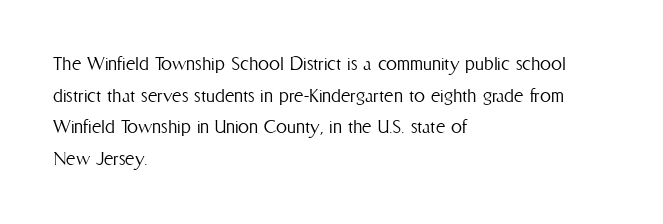
Q: Is the text bold? A: No.
Q: Is the text italic (slanted)? A: No, it is upright.
Q: Is the text underlined? A: No.
Q: How is the paragraph aligned? A: Left-aligned.
Q: Is the spacing between letters normal or unusually wide? A: Normal.
Q: Is the spacing between lines tight, normal or loose? A: Normal.
